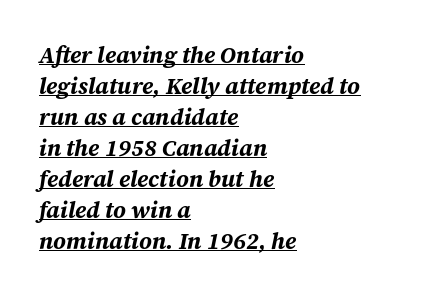
Q: Is the text bold? A: Yes.
Q: Is the text italic (slanted)? A: Yes, it leans right by about 12 degrees.
Q: Is the text underlined? A: Yes.
Q: How is the paragraph aligned? A: Left-aligned.
Q: Is the spacing between letters normal or unusually wide? A: Normal.
Q: Is the spacing between lines tight, normal or loose? A: Normal.
